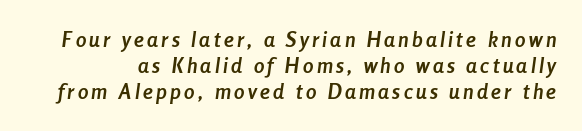
Q: Is the text bold? A: Yes.
Q: Is the text italic (slanted)? A: Yes, it leans right by about 8 degrees.
Q: Is the text underlined? A: No.
